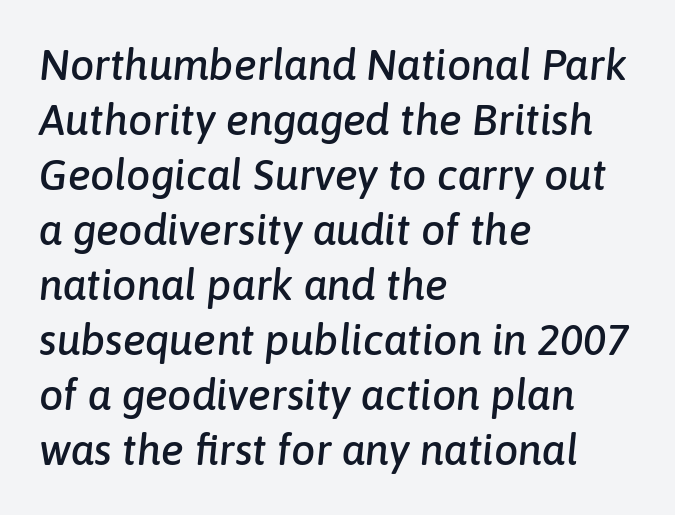
{"italic": "yes", "lean": "right", "slant_degrees": 6, "width": "normal", "stroke_contrast": "low", "x_height": "medium", "monospaced": "no", "underline": "no", "align": "left", "line_spacing": "normal", "line_spacing_ratio": 1.28, "letter_spacing": "normal", "letter_spacing_em": 0.0, "glyph_px": 43}
